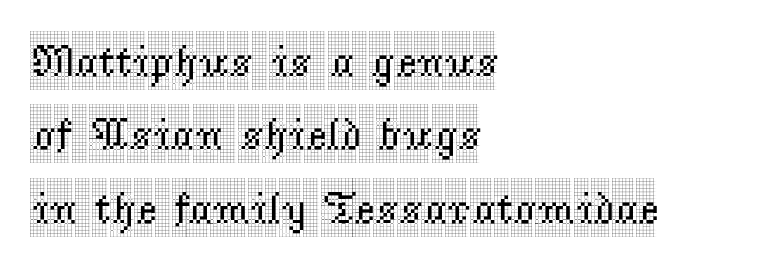
{"serif": "yes", "italic": "no", "width": "condensed", "x_height": "large", "monospaced": "no", "underline": "no", "align": "left", "line_spacing": "normal", "line_spacing_ratio": 1.63, "letter_spacing": "normal", "letter_spacing_em": 0.0, "glyph_px": 45}
